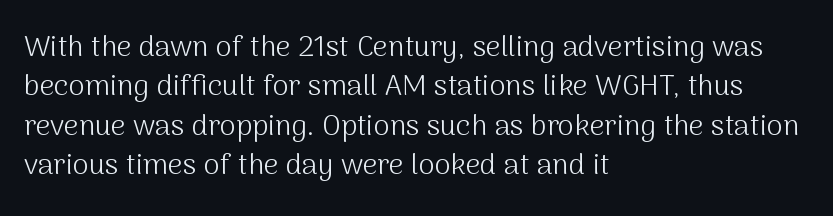
The image shows 29 px light sans-serif type, upright; set left-aligned, normal line spacing (1.36x), normal letter spacing, not underlined; medium stroke contrast and a medium x-height.
